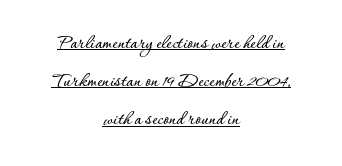
Glyph-to-glyph distance matches everyday printed text. Notice how a bar underscores the lettering throughout. The compositor balanced each line on the midline. Each new line begins a long way beneath the previous one.
